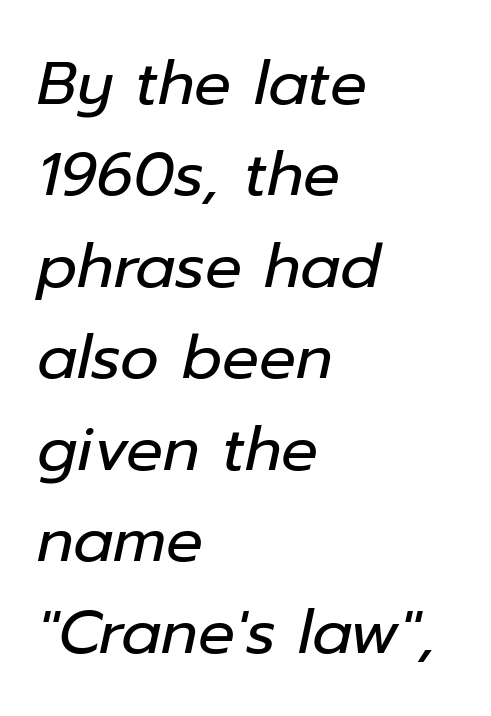
The image shows 61 px regular-weight type, italic (leaning right); set left-aligned, normal line spacing (1.5x), normal letter spacing, not underlined; low stroke contrast and a medium x-height.
